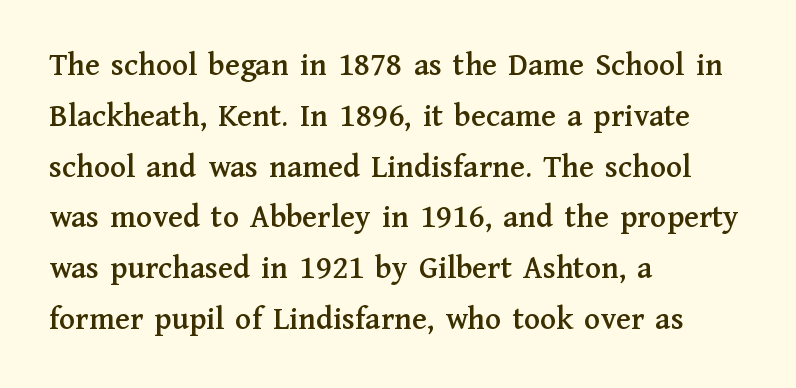
{"serif": "yes", "italic": "no", "width": "normal", "stroke_contrast": "medium", "x_height": "medium", "monospaced": "no", "underline": "no", "align": "left", "line_spacing": "normal", "line_spacing_ratio": 1.54, "letter_spacing": "normal", "letter_spacing_em": 0.0, "glyph_px": 33}
